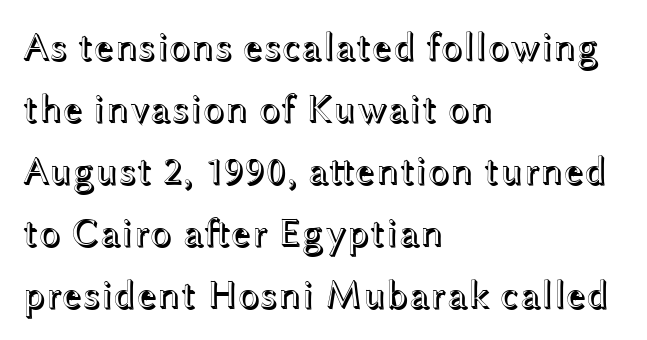
Q: Is the text italic (slanted)? A: No, it is upright.
Q: Is the text underlined? A: No.
Q: How is the paragraph aligned? A: Left-aligned.
Q: Is the spacing between letters normal or unusually wide? A: Normal.
Q: Is the spacing between lines tight, normal or loose? A: Normal.
Q: Width (condensed, normal, or wide)? A: Wide.
Q: x-height? A: Medium.
Q: Monospaced? A: No.
